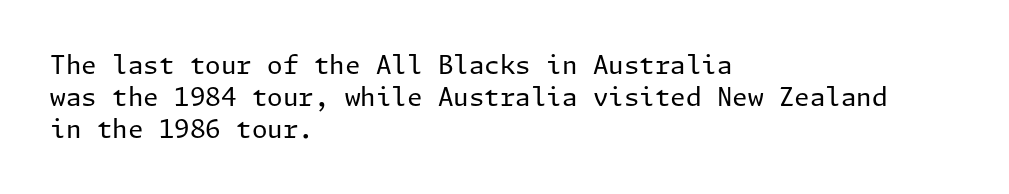
Q: Is the text bold? A: No.
Q: Is the text italic (slanted)? A: No, it is upright.
Q: Is the text underlined? A: No.
Q: How is the paragraph aligned? A: Left-aligned.
Q: Is the spacing between letters normal or unusually wide? A: Normal.
Q: Is the spacing between lines tight, normal or loose? A: Normal.
